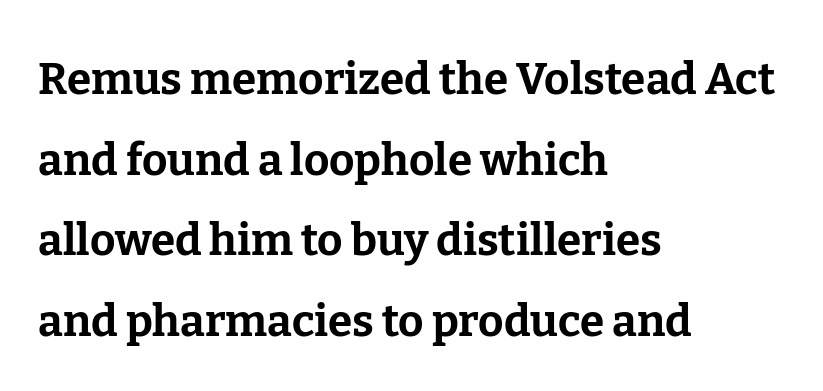
The image shows 44 px bold serif type, upright; set left-aligned, line spacing 1.83x, normal letter spacing, not underlined; low stroke contrast and a medium x-height.
